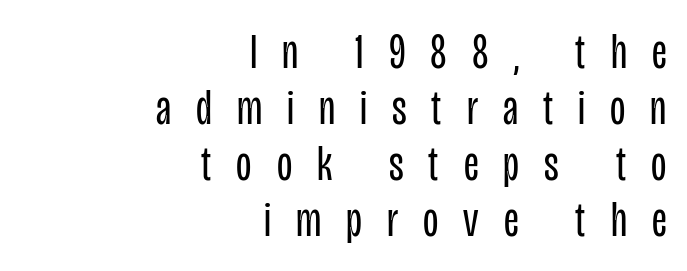
This is not heavy type; no bold has been used. The gaps between neighbouring characters are conspicuously large. Honestly, the rows look squashed on top of each other. One-word summary of the alignment: right. Grotesque or geometric, the face here clearly has no serifs. Letters rest on an invisible, unmarked baseline.
